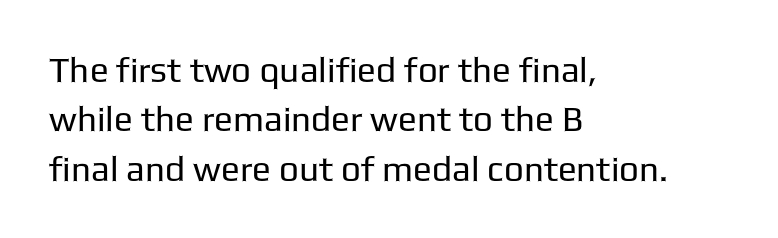
Type style note: lacks serifs. The vertical gap from one line to the next is medium. Tracking here is standard; glyphs follow each other at the usual distance. Bare-footed words on every line. Short and long lines alike share a common starting point at left. Unbolded letterforms with no extra heft.
